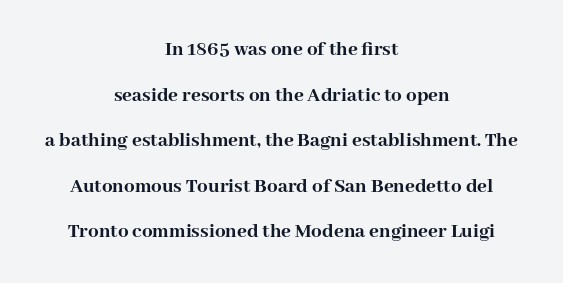
{"italic": "no", "bold": "yes", "underline": "no", "align": "center", "line_spacing": "loose", "line_spacing_ratio": 2.17, "letter_spacing": "normal", "letter_spacing_em": 0.0, "glyph_px": 21}
